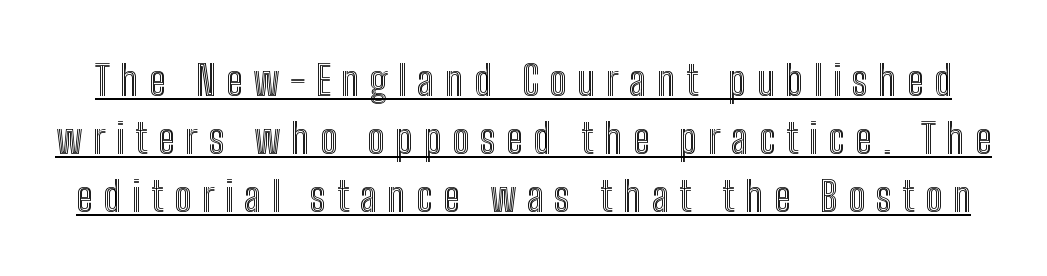
{"italic": "no", "width": "condensed", "x_height": "medium", "monospaced": "no", "underline": "yes", "line_spacing": "normal", "line_spacing_ratio": 1.41, "letter_spacing": "wide", "letter_spacing_em": 0.26, "glyph_px": 41}
